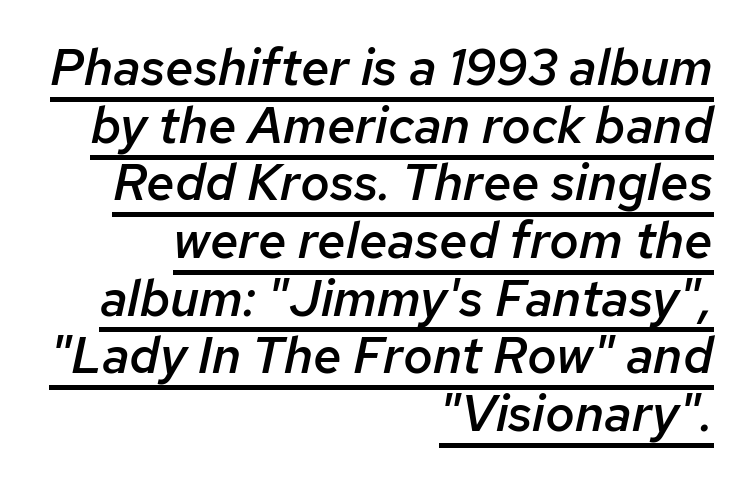
{"italic": "yes", "lean": "right", "slant_degrees": 12, "bold": "semi", "weight": "semibold", "width": "normal", "stroke_contrast": "low", "x_height": "medium", "monospaced": "no", "underline": "yes", "align": "right", "line_spacing": "tight", "line_spacing_ratio": 1.13, "letter_spacing": "normal", "letter_spacing_em": 0.0, "glyph_px": 51}
